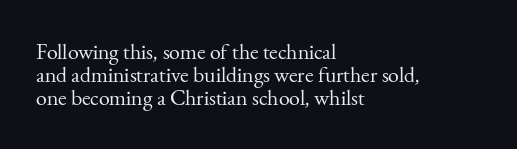
{"italic": "no", "bold": "no", "underline": "no", "align": "left", "line_spacing": "tight", "line_spacing_ratio": 1.05, "letter_spacing": "normal", "letter_spacing_em": 0.0, "glyph_px": 22}
